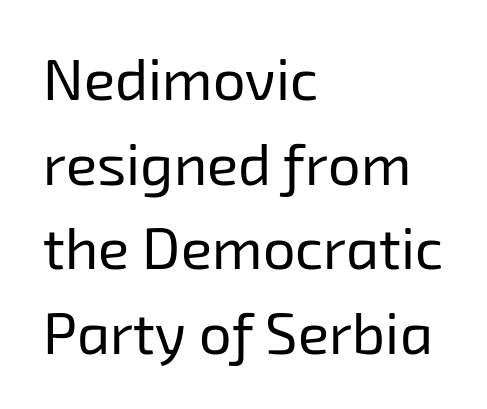
Words appear dense and cohesive because spacing is normal. Weight class: somewhere from thin through regular. Rule under the text: the space is simply empty. Left-aligned paragraph, ragged on the right.
